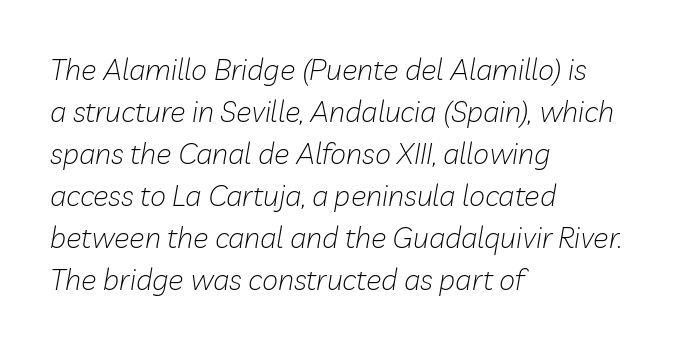
The image shows 29 px light type, italic (leaning right); set left-aligned, normal line spacing (1.45x), normal letter spacing, not underlined; low stroke contrast and a medium x-height.
